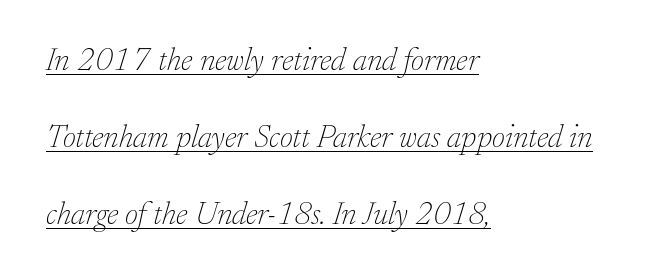
The image shows 32 px thin serif type, italic (leaning right); set left-aligned, loose line spacing (2.41x), normal letter spacing, underlined; low stroke contrast and a small x-height.
